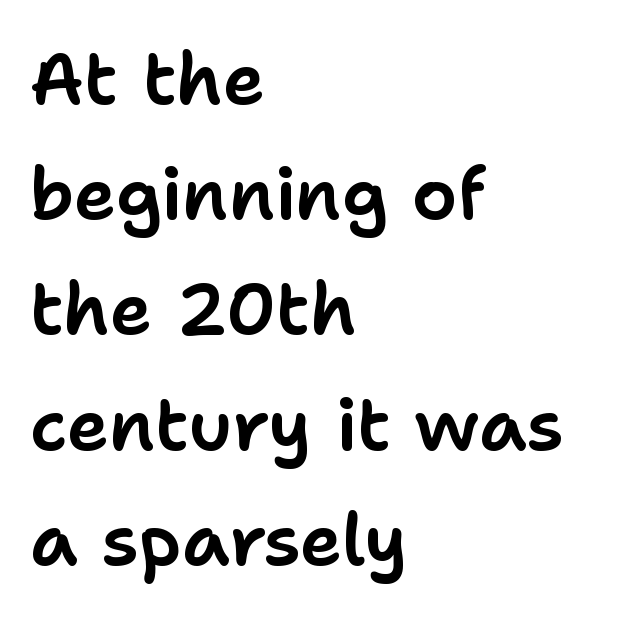
When letters stand straight like this, we call the style roman or upright. A normal amount of white space separates one row of letters from the next. What kind of face is this? One without serifs — a sans. The gaps between neighbouring characters are ordinary and unremarkable. Each row of text sits above clean, open space. Do the characters align in a grid? No, the font is proportional.
